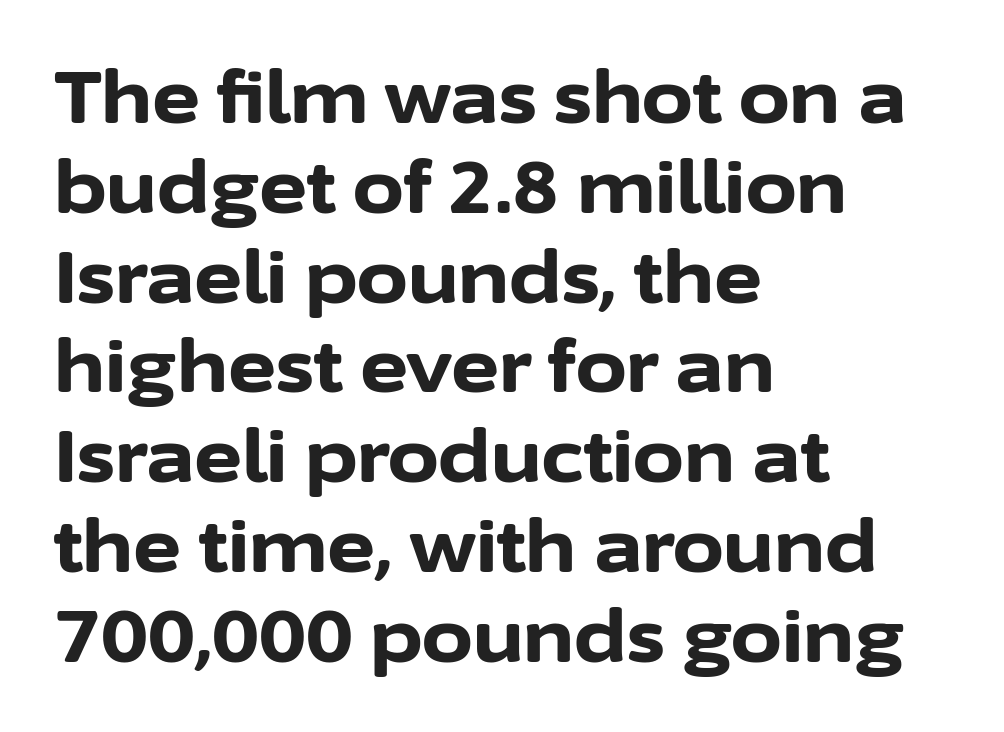
Do the characters align in a grid? No, the font is proportional. Emphasis by weight is at full strength: bold. The type sits square on the baseline with zero lean. Each word holds together tightly as a unit, with standard inter-letter gaps. In terms of letterform style, serifs are entirely absent. Visually the block forms a straight wall on the left and a jagged coastline on the right.
